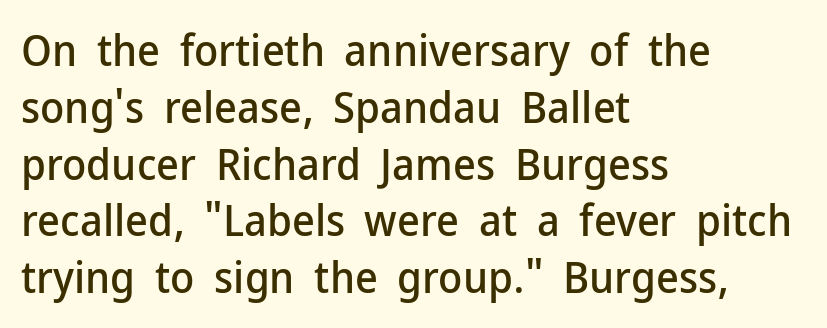
Q: Is the text italic (slanted)? A: No, it is upright.
Q: Is the typeface a serif or a sans-serif typeface? A: Sans-serif.
Q: Is the text underlined? A: No.
Q: How is the paragraph aligned? A: Left-aligned.
Q: Is the spacing between letters normal or unusually wide? A: Normal.
Q: Is the spacing between lines tight, normal or loose? A: Normal.
Q: Width (condensed, normal, or wide)? A: Normal.
Q: Stroke contrast? A: Low.
Q: x-height? A: Medium.
Q: Monospaced? A: No.
